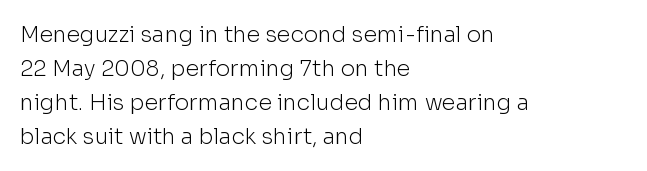
Q: Is the text bold? A: No.
Q: Is the text italic (slanted)? A: No, it is upright.
Q: Is the text underlined? A: No.
Q: How is the paragraph aligned? A: Left-aligned.
Q: Is the spacing between letters normal or unusually wide? A: Normal.
Q: Is the spacing between lines tight, normal or loose? A: Normal.
